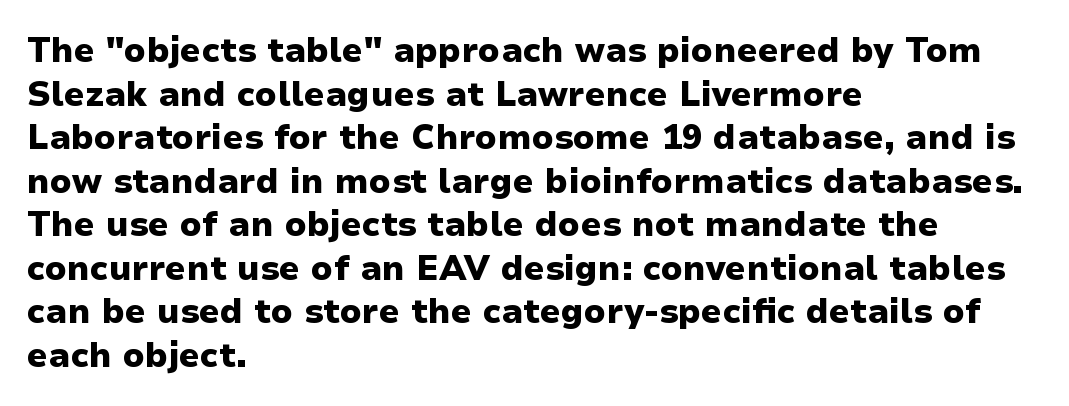
{"serif": "no", "italic": "no", "bold": "yes", "weight": "heavy", "width": "normal", "stroke_contrast": "low", "x_height": "medium", "monospaced": "no", "underline": "no", "align": "left", "line_spacing": "normal", "line_spacing_ratio": 1.28, "letter_spacing": "normal", "letter_spacing_em": 0.0, "glyph_px": 34}
